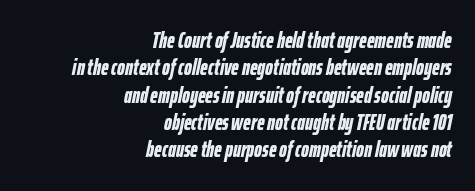
The image shows 22 px bold type, italic (leaning right); set right-aligned, line spacing 1.24x, normal letter spacing, not underlined.
